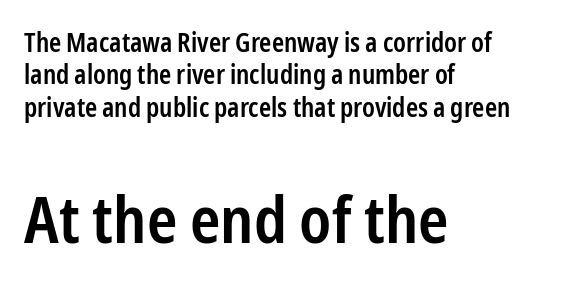
The passage shown is semibold, sitting just below true bold. These lines stack with their left ends in a neat column. Varying glyph widths throughout — classic text-font behaviour. Size hierarchy here favors the trailing block over the leading one. Letterform terminals end flat and unadorned throughout the passage.
